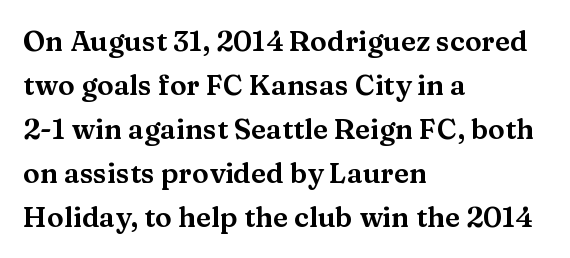
Q: Is the text italic (slanted)? A: No, it is upright.
Q: Is the typeface a serif or a sans-serif typeface? A: Serif.
Q: Is the text underlined? A: No.
Q: How is the paragraph aligned? A: Left-aligned.
Q: Is the spacing between letters normal or unusually wide? A: Normal.
Q: Is the spacing between lines tight, normal or loose? A: Normal.
Q: Width (condensed, normal, or wide)? A: Wide.
Q: Stroke contrast? A: Medium.
Q: x-height? A: Medium.
Q: Monospaced? A: No.
